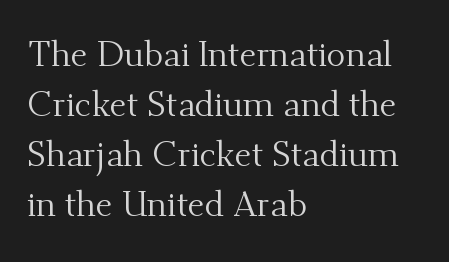
Underline: absent. The type family on display is of the serif kind. Inter-character spacing is left at the font's built-in metrics. Is this a fixed-width face? No — the glyphs have proportional, varying widths.
